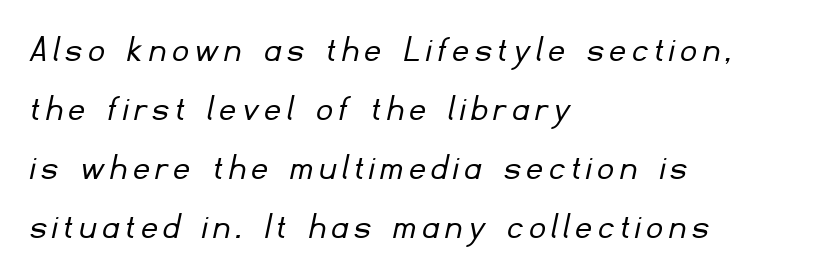
Notice how descenders clear the ascenders below comfortably — that's standard leading. The rendering uses natural spacing where letterforms have individual widths. The strokes carry an ordinary text weight at most. Does the type have serifs? No, each stem ends abruptly.
